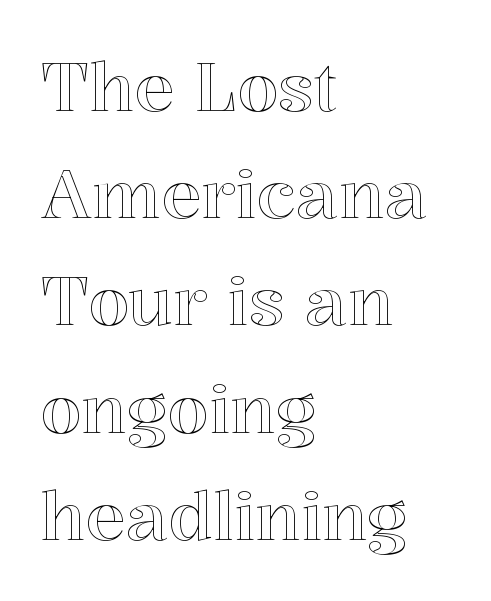
What stands out about the letter spacing? Nothing — it is the standard amount. The passage shown is typed in a proportional face where columns would drift. Only glyphs here, with clear space below each row. Leading: standard. All the whitespace from short lines collects on the right. Every character sits straight up, as roman type does.
